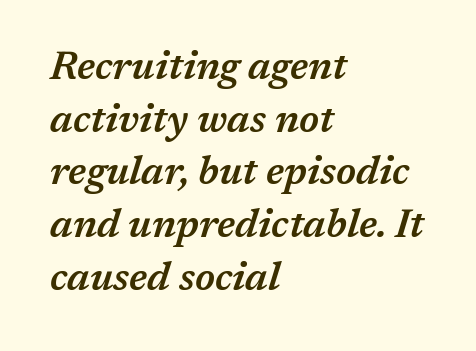
The image shows 39 px semibold type, italic (leaning right); set left-aligned, normal line spacing (1.35x), normal letter spacing, not underlined; medium stroke contrast and a medium x-height.
